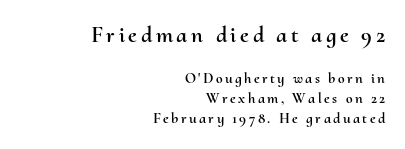
Q: Is the text italic (slanted)? A: No, it is upright.
Q: Is the text underlined? A: No.
Q: How is the paragraph aligned? A: Right-aligned.
Q: Is the spacing between lines tight, normal or loose? A: Normal.
Q: Which block of text is set in a larger size, the first (top) or the second (bottom)? A: The first (top) one.
